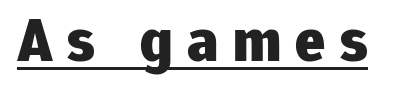
The image shows 62 px heavy sans-serif type, upright; set unusually wide letter spacing (+0.23 em), underlined; low stroke contrast and a medium x-height.
